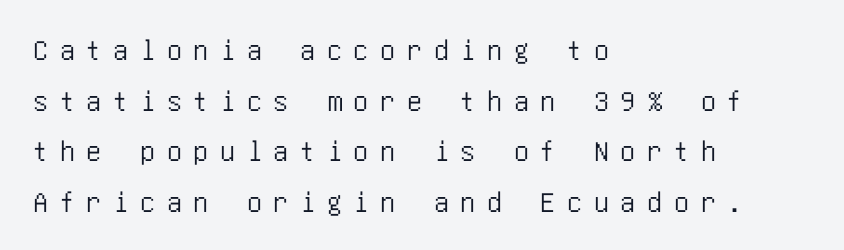
The image shows 30 px condensed sans-serif type, upright; set left-aligned, normal line spacing (1.69x), unusually wide letter spacing (+0.39 em), not underlined; low stroke contrast and a large x-height.
